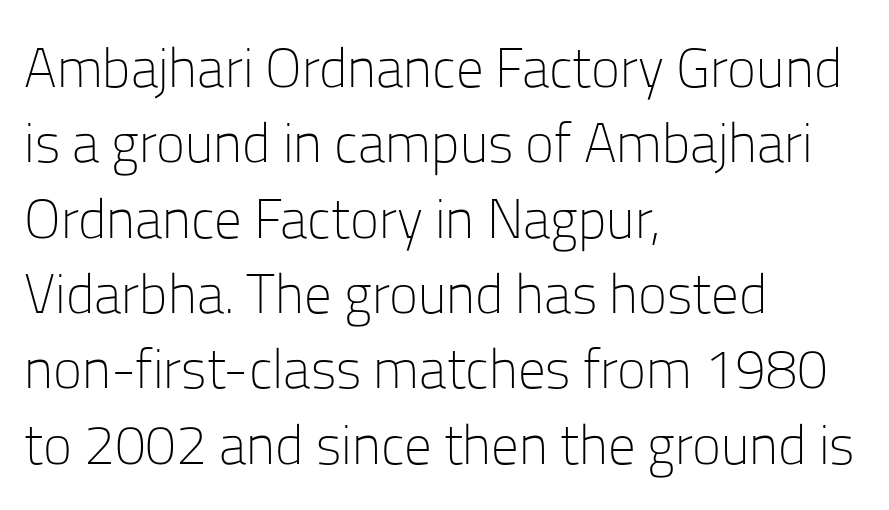
Anything drawn beneath the words? Only blank space. Posture: vertical. Stem width sits at or under what a default text font uses. Leading: standard. Compared with a centered layout, this one pins lines to the left instead.
